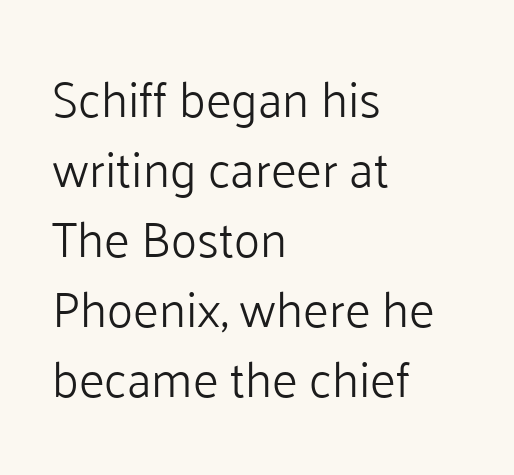
{"serif": "no", "italic": "no", "bold": "no", "weight": "light", "width": "normal", "stroke_contrast": "low", "x_height": "medium", "monospaced": "no", "underline": "no", "align": "left", "line_spacing": "normal", "line_spacing_ratio": 1.43, "letter_spacing": "normal", "letter_spacing_em": 0.0, "glyph_px": 49}
